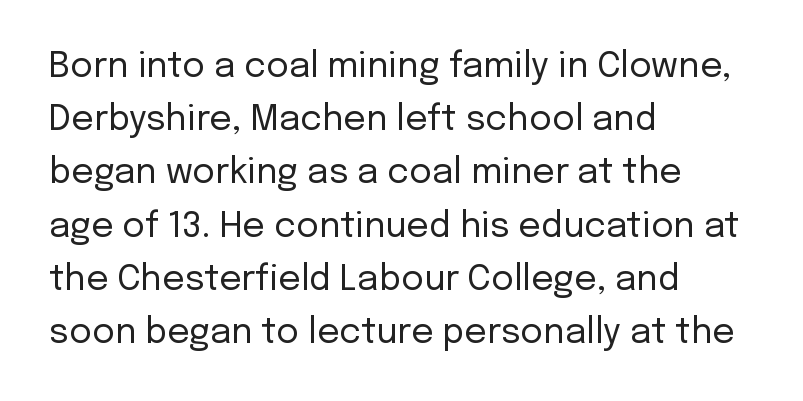
Q: Is the text bold? A: No.
Q: Is the text italic (slanted)? A: No, it is upright.
Q: Is the typeface a serif or a sans-serif typeface? A: Sans-serif.
Q: Is the text underlined? A: No.
Q: How is the paragraph aligned? A: Left-aligned.
Q: Is the spacing between letters normal or unusually wide? A: Normal.
Q: Is the spacing between lines tight, normal or loose? A: Normal.
Q: Width (condensed, normal, or wide)? A: Normal.
Q: Stroke contrast? A: Low.
Q: x-height? A: Medium.
Q: Monospaced? A: No.
